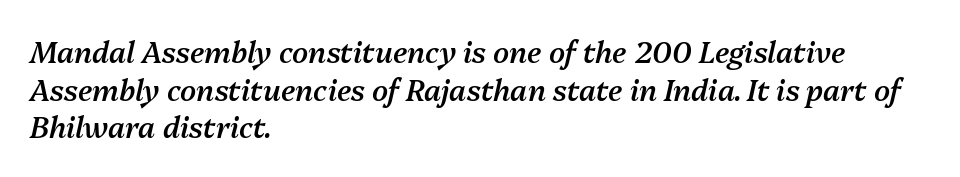
The image shows 29 px semibold type, italic (leaning right); set left-aligned, normal line spacing (1.3x), normal letter spacing, not underlined; medium stroke contrast and a medium x-height.
